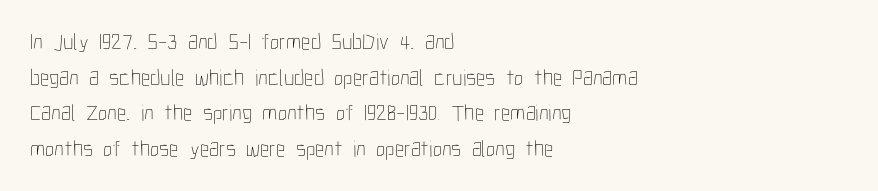
Q: Is the text bold? A: No.
Q: Is the text italic (slanted)? A: No, it is upright.
Q: Is the text underlined? A: No.
Q: How is the paragraph aligned? A: Left-aligned.
Q: Is the spacing between letters normal or unusually wide? A: Normal.
Q: Is the spacing between lines tight, normal or loose? A: Normal.
